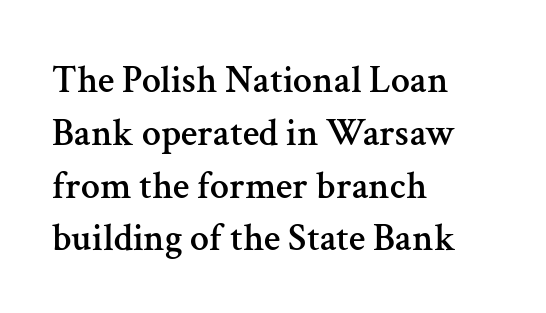
Proportional: the letters do not fall into vertical columns. Each letter's strokes conclude with small projecting serifs. It's the straight-up-and-down kind of type. The ragged edge is on the right, which tells us the setting is flush left. Underline: absent. A typesetter would call this zero additional tracking.
